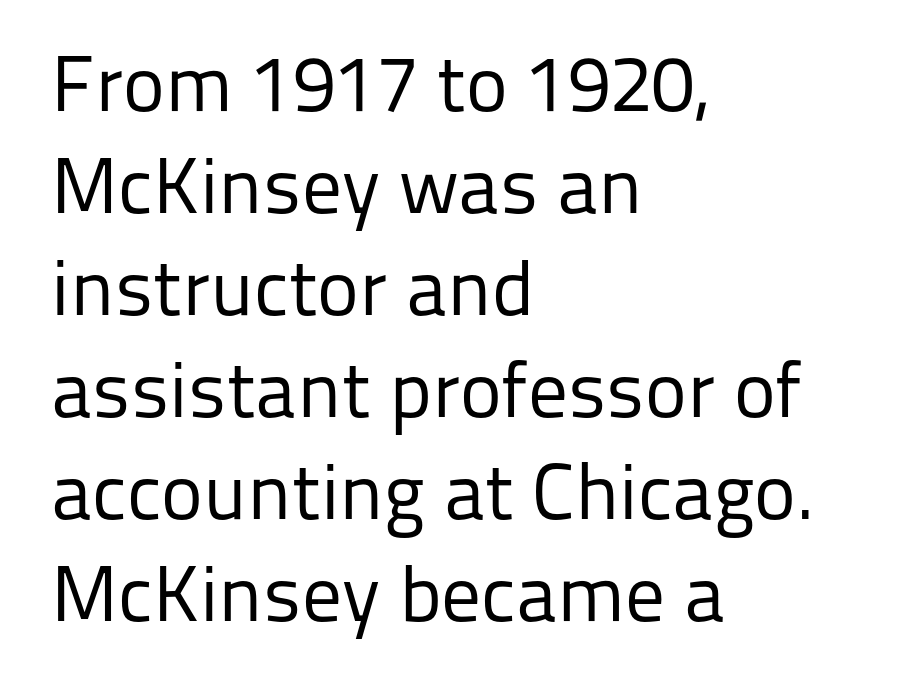
{"serif": "no", "italic": "no", "bold": "no", "weight": "regular", "width": "normal", "stroke_contrast": "low", "x_height": "medium", "monospaced": "no", "underline": "no", "align": "left", "line_spacing": "normal", "line_spacing_ratio": 1.29, "letter_spacing": "normal", "letter_spacing_em": 0.0, "glyph_px": 79}
